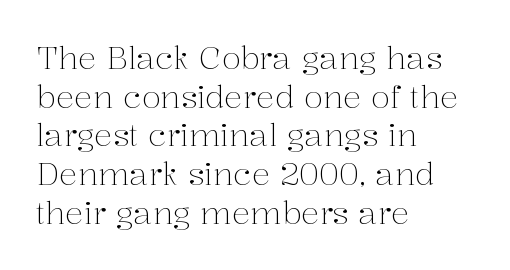
Note: serifs present on the glyphs. No italicization has been applied; the sample stays upright. Letters have the restrained weight of plain body copy at most. Reading down the column, the eye jumps a familiar distance to each next line. You could call the tracking neutral — neither tight nor loose.
